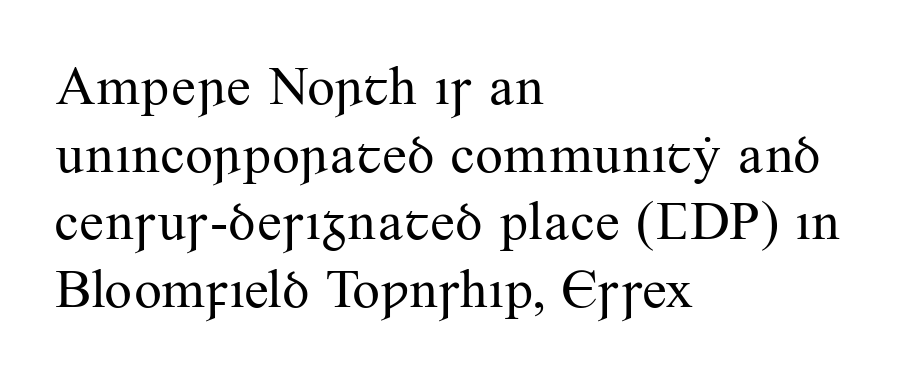
The image shows 55 px regular-weight serif type, upright; set left-aligned, line spacing 1.23x, normal letter spacing, not underlined; medium stroke contrast and a small x-height.
